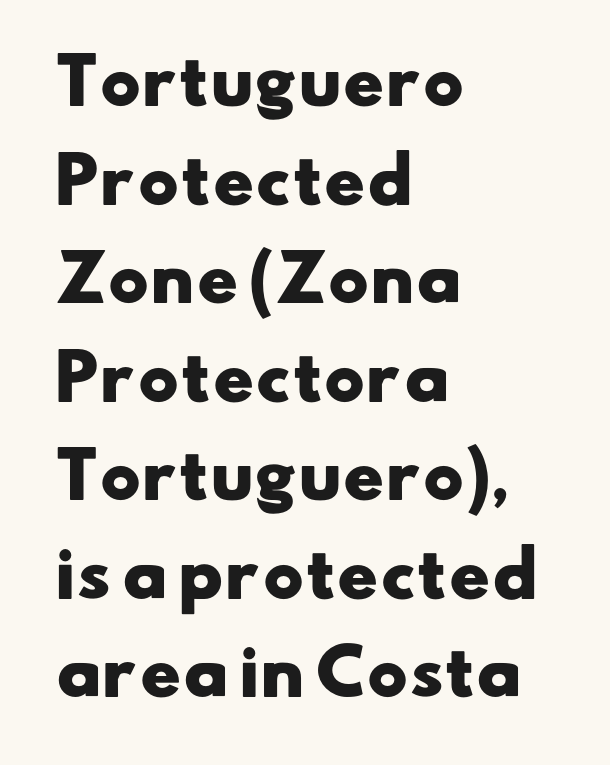
Q: Is the text bold? A: Yes.
Q: Is the typeface a serif or a sans-serif typeface? A: Sans-serif.
Q: Is the text underlined? A: No.
Q: How is the paragraph aligned? A: Left-aligned.
Q: Is the spacing between letters normal or unusually wide? A: Normal.
Q: Is the spacing between lines tight, normal or loose? A: Normal.
Q: Width (condensed, normal, or wide)? A: Wide.
Q: Stroke contrast? A: Low.
Q: x-height? A: Small.
Q: Monospaced? A: No.
